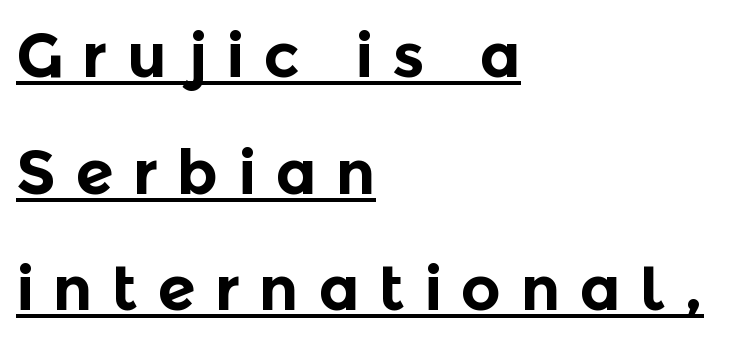
A sans-serif font was chosen for this passage. Honestly, the underline is the first thing you notice here. Horizontally, the lines are justified to the leading edge only. The strokes are fattened all the way to bold. Character widths vary here, with narrow letters taking less room than wide ones. The letterforms stand isolated, each surrounded by extra space.
